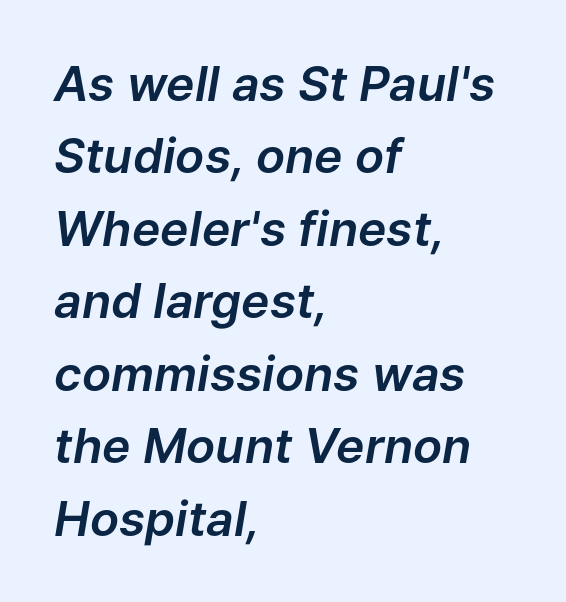
{"italic": "yes", "lean": "right", "slant_degrees": 9, "width": "normal", "stroke_contrast": "low", "x_height": "medium", "monospaced": "no", "underline": "no", "align": "left", "line_spacing": "normal", "line_spacing_ratio": 1.51, "letter_spacing": "normal", "letter_spacing_em": 0.0, "glyph_px": 48}
